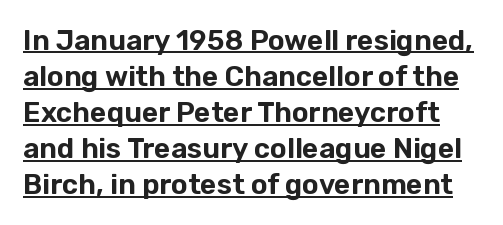
{"serif": "no", "italic": "no", "width": "normal", "stroke_contrast": "low", "x_height": "medium", "monospaced": "no", "underline": "yes", "line_spacing": "normal", "line_spacing_ratio": 1.29, "letter_spacing": "normal", "letter_spacing_em": 0.0, "glyph_px": 28}
